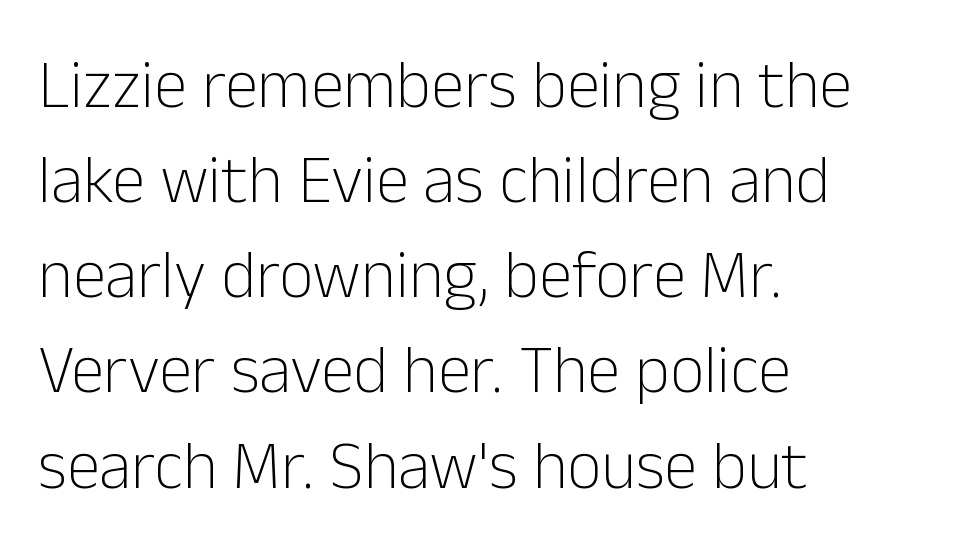
The image shows 67 px light sans-serif type, upright; set left-aligned, normal line spacing (1.42x), normal letter spacing, not underlined; low stroke contrast and a medium x-height.
